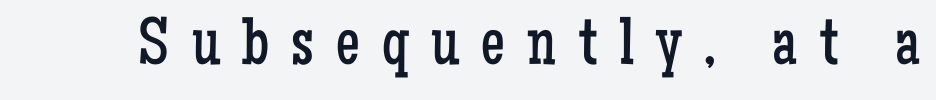
{"serif": "yes", "italic": "no", "bold": "no", "weight": "regular", "width": "condensed", "stroke_contrast": "low", "x_height": "medium", "monospaced": "no", "underline": "no", "letter_spacing": "wide", "letter_spacing_em": 0.33, "glyph_px": 67}
